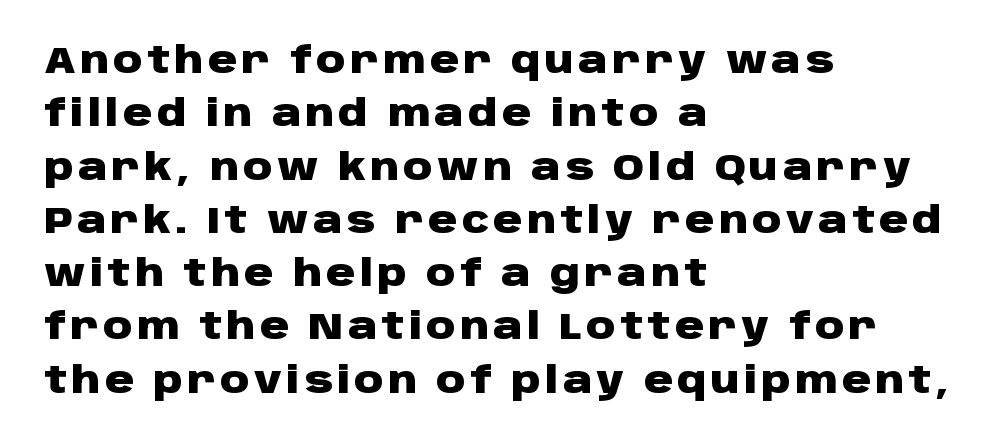
Q: Is the text bold? A: Yes.
Q: Is the text italic (slanted)? A: No, it is upright.
Q: Is the typeface a serif or a sans-serif typeface? A: Sans-serif.
Q: Is the text underlined? A: No.
Q: How is the paragraph aligned? A: Left-aligned.
Q: Is the spacing between lines tight, normal or loose? A: Normal.
Q: Width (condensed, normal, or wide)? A: Wide.
Q: Stroke contrast? A: Low.
Q: x-height? A: Large.
Q: Monospaced? A: No.
